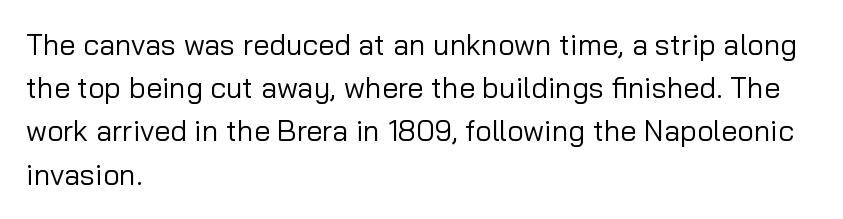
{"serif": "no", "italic": "no", "bold": "no", "weight": "regular", "width": "normal", "stroke_contrast": "low", "x_height": "medium", "monospaced": "no", "underline": "no", "align": "left", "line_spacing": "normal", "line_spacing_ratio": 1.49, "letter_spacing": "normal", "letter_spacing_em": 0.0, "glyph_px": 29}
